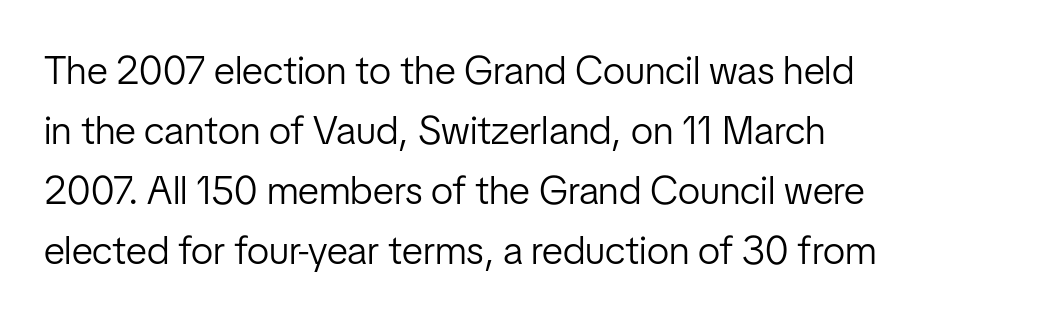
{"serif": "no", "italic": "no", "bold": "no", "weight": "light", "width": "condensed", "stroke_contrast": "low", "x_height": "medium", "monospaced": "no", "underline": "no", "align": "left", "line_spacing": "normal", "line_spacing_ratio": 1.5, "letter_spacing": "normal", "letter_spacing_em": 0.0, "glyph_px": 40}
